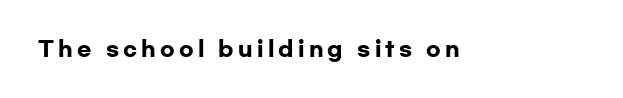
{"italic": "no", "bold": "yes", "underline": "no", "letter_spacing": "wide", "letter_spacing_em": 0.2, "glyph_px": 21}
